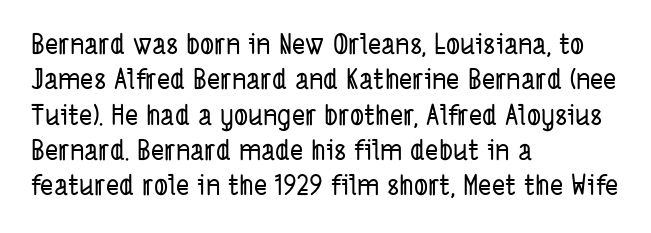
The image shows 28 px condensed sans-serif type; set left-aligned, normal line spacing (1.26x), normal letter spacing, not underlined; low stroke contrast and a medium x-height.
